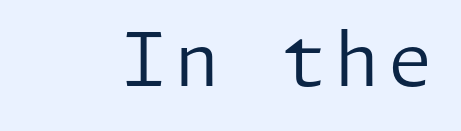
{"serif": "no", "italic": "no", "bold": "no", "weight": "regular", "width": "normal", "stroke_contrast": "low", "x_height": "medium", "underline": "no", "glyph_px": 74}
